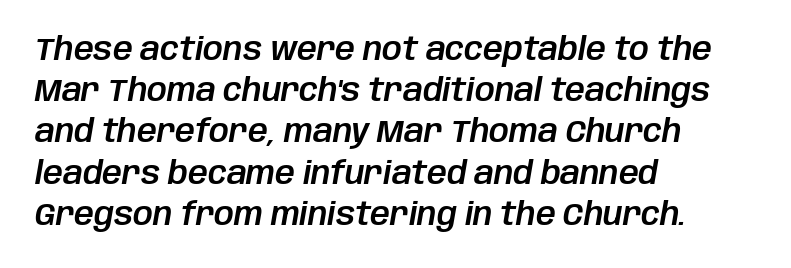
Q: Is the text italic (slanted)? A: Yes, it leans right by about 10 degrees.
Q: Is the text underlined? A: No.
Q: How is the paragraph aligned? A: Left-aligned.
Q: Is the spacing between letters normal or unusually wide? A: Normal.
Q: Is the spacing between lines tight, normal or loose? A: Normal.
Q: Width (condensed, normal, or wide)? A: Normal.
Q: Stroke contrast? A: Low.
Q: x-height? A: Large.
Q: Monospaced? A: No.
